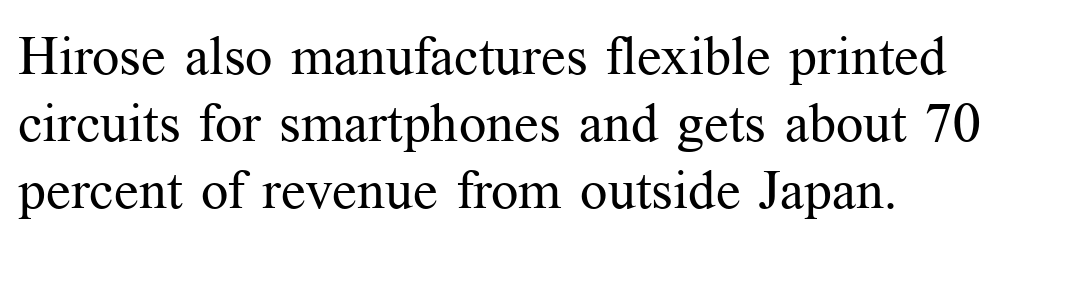
{"serif": "yes", "italic": "no", "bold": "no", "weight": "regular", "width": "normal", "stroke_contrast": "medium", "x_height": "medium", "monospaced": "no", "underline": "no", "align": "left", "line_spacing_ratio": 1.24, "letter_spacing": "normal", "letter_spacing_em": 0.0, "glyph_px": 54}
